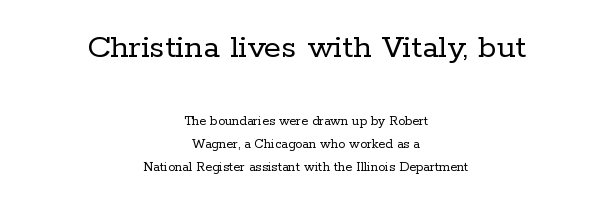
The image shows 35 px regular-weight serif type, upright; set centered, normal line spacing (1.63x), normal letter spacing, not underlined; the first (top) block is 2.5x larger; low stroke contrast and a medium x-height.
